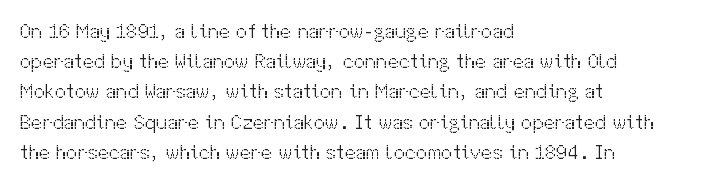
{"italic": "no", "bold": "no", "underline": "no", "align": "left", "line_spacing": "normal", "line_spacing_ratio": 1.51, "letter_spacing": "normal", "letter_spacing_em": 0.0, "glyph_px": 20}
